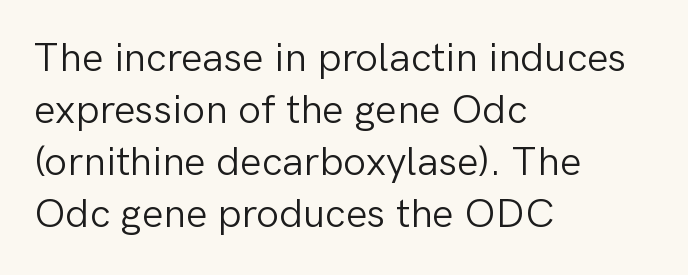
A light-to-regular cut is what we see here. Regular leading. Notice how the stems are strictly vertical — no italics here. This rendering leaves character spacing at its baseline value. Lines of text with bare space underneath. The passage shown is typeset with a sans-serif family.
